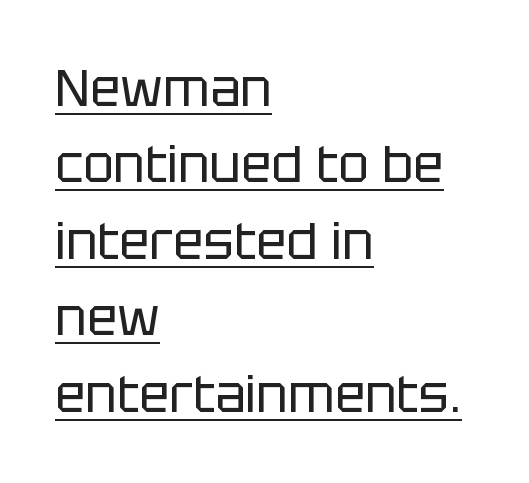
Q: Is the text bold? A: No.
Q: Is the text italic (slanted)? A: No, it is upright.
Q: Is the typeface a serif or a sans-serif typeface? A: Sans-serif.
Q: Is the text underlined? A: Yes.
Q: How is the paragraph aligned? A: Left-aligned.
Q: Is the spacing between letters normal or unusually wide? A: Normal.
Q: Is the spacing between lines tight, normal or loose? A: Normal.
Q: Width (condensed, normal, or wide)? A: Normal.
Q: Stroke contrast? A: Low.
Q: x-height? A: Large.
Q: Monospaced? A: No.
